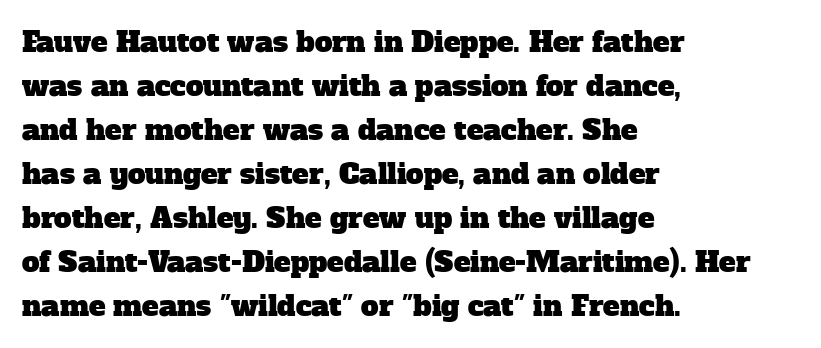
{"serif": "yes", "width": "normal", "stroke_contrast": "low", "x_height": "medium", "monospaced": "no", "underline": "no", "align": "left", "line_spacing": "normal", "line_spacing_ratio": 1.57, "letter_spacing": "normal", "letter_spacing_em": 0.0, "glyph_px": 28}
